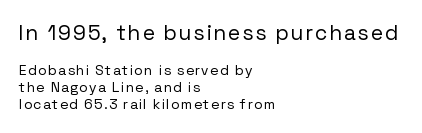
{"italic": "no", "bold": "no", "underline": "no", "align": "left", "line_spacing_ratio": 1.2, "larger_block": "first", "size_ratio": 1.5, "glyph_px": 21}
